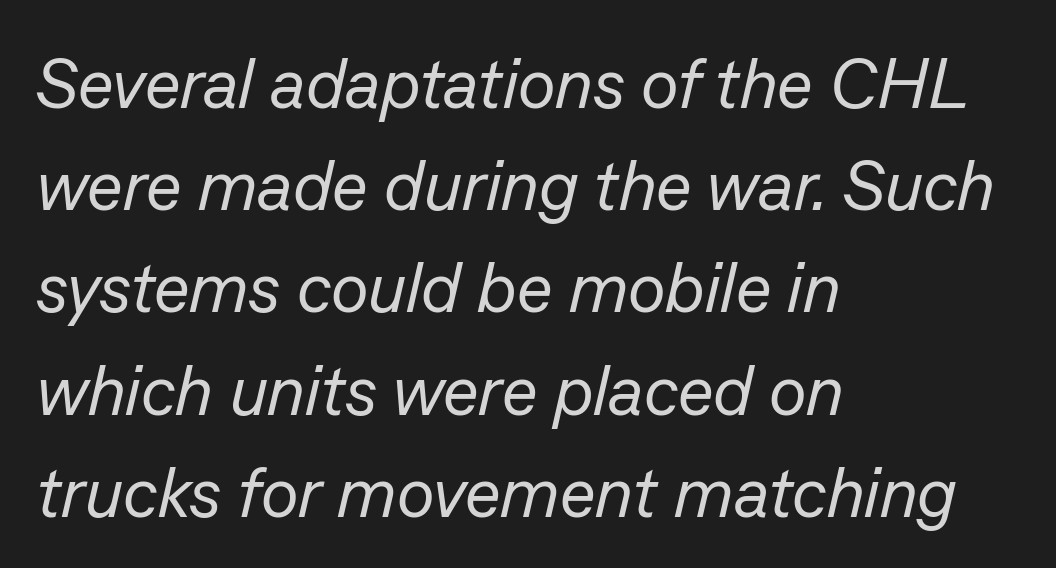
Q: Is the text bold? A: No.
Q: Is the text italic (slanted)? A: Yes, it leans right by about 13 degrees.
Q: Is the text underlined? A: No.
Q: How is the paragraph aligned? A: Left-aligned.
Q: Is the spacing between letters normal or unusually wide? A: Normal.
Q: Is the spacing between lines tight, normal or loose? A: Normal.
Q: Width (condensed, normal, or wide)? A: Normal.
Q: Stroke contrast? A: Low.
Q: x-height? A: Medium.
Q: Monospaced? A: No.
